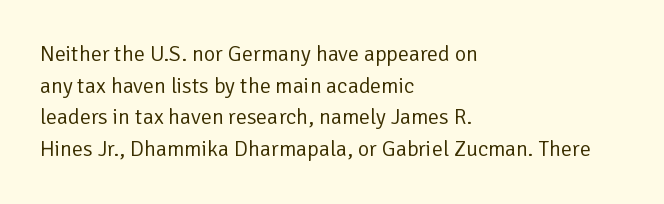
{"italic": "no", "bold": "no", "underline": "no", "align": "left", "line_spacing": "normal", "line_spacing_ratio": 1.44, "letter_spacing": "normal", "letter_spacing_em": 0.0, "glyph_px": 22}
